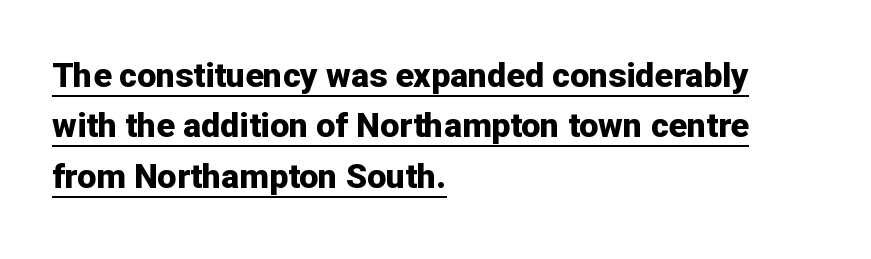
Heavy, bold letterforms. You could call the tracking neutral — neither tight nor loose. Compared with typical paragraphs, the rows here are spaced about the same. In designer terms, the underline attribute is active on this setting. Examine the stroke ends and you'll find no serifs. Unlike italic type, these characters show no tilt at all.
